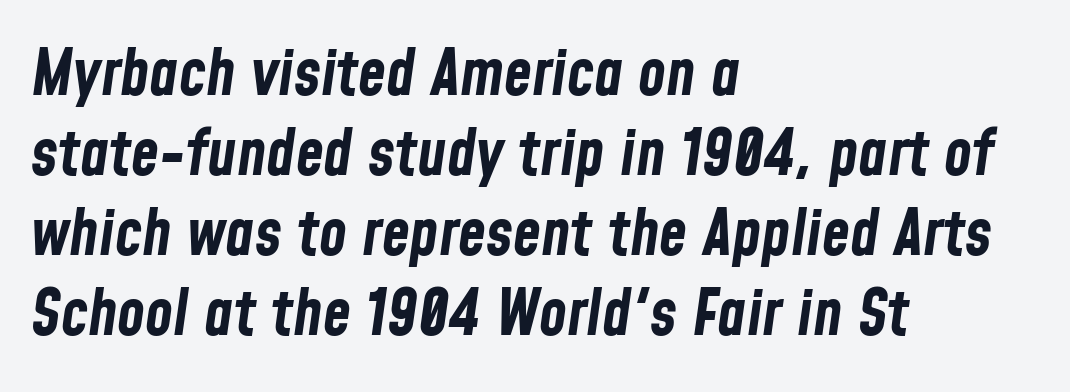
The image shows 64 px bold, condensed type, italic (leaning right); set left-aligned, normal line spacing (1.25x), normal letter spacing, not underlined; low stroke contrast and a medium x-height.
